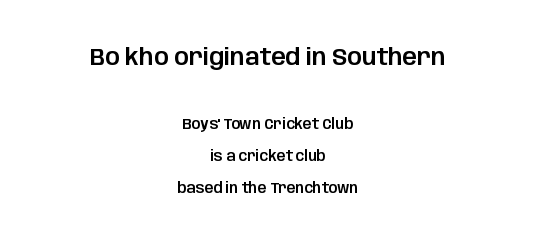
Q: Is the text italic (slanted)? A: No, it is upright.
Q: Is the text underlined? A: No.
Q: How is the paragraph aligned? A: Centered.
Q: Is the spacing between letters normal or unusually wide? A: Normal.
Q: Is the spacing between lines tight, normal or loose? A: Loose.
Q: Which block of text is set in a larger size, the first (top) or the second (bottom)? A: The first (top) one.
